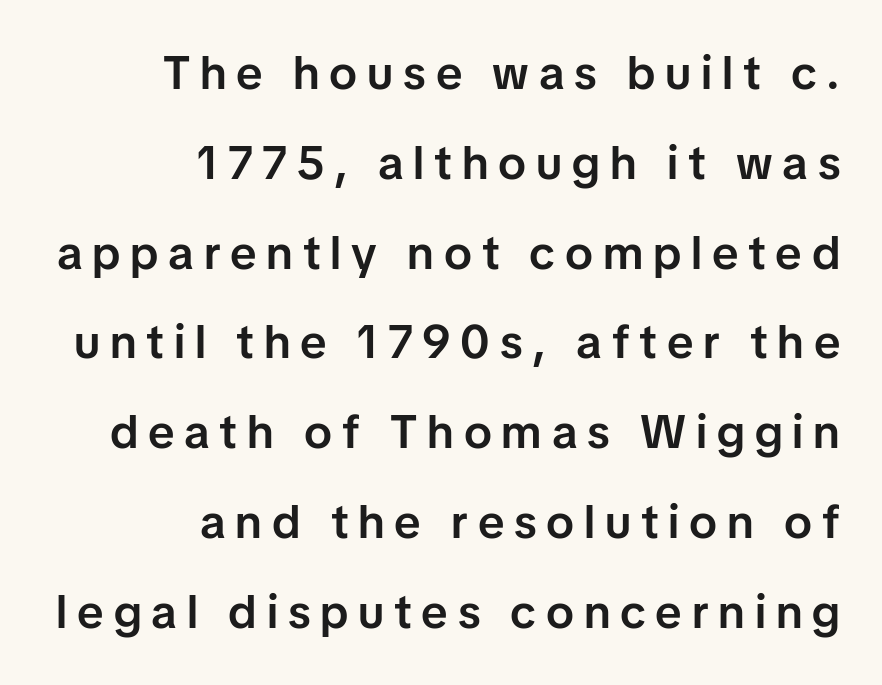
{"serif": "no", "italic": "no", "bold": "semi", "weight": "semibold", "width": "normal", "stroke_contrast": "low", "x_height": "medium", "monospaced": "no", "underline": "no", "align": "right", "line_spacing": "loose", "line_spacing_ratio": 1.91, "letter_spacing": "wide", "letter_spacing_em": 0.21, "glyph_px": 47}
